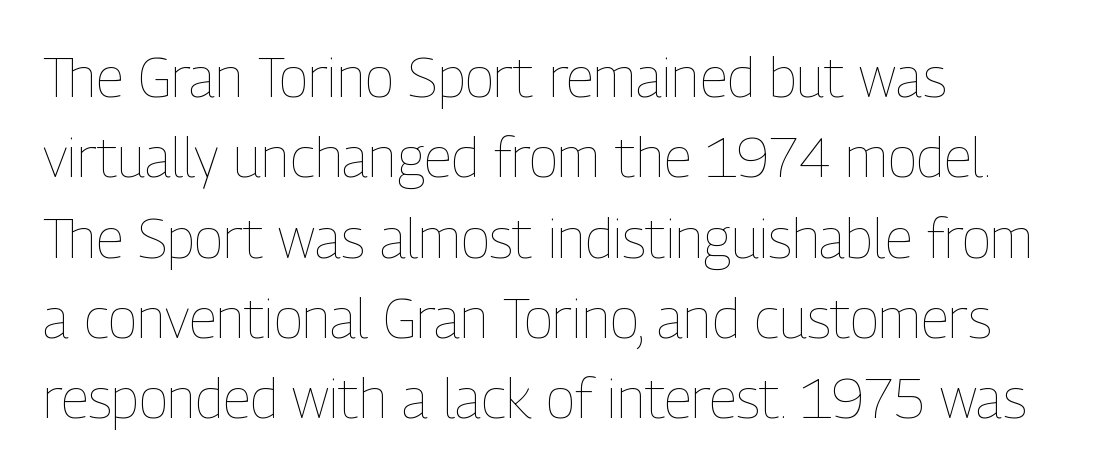
{"italic": "no", "bold": "no", "weight": "thin", "width": "condensed", "stroke_contrast": "low", "x_height": "medium", "monospaced": "no", "underline": "no", "align": "left", "line_spacing": "normal", "line_spacing_ratio": 1.46, "letter_spacing": "normal", "letter_spacing_em": 0.0, "glyph_px": 55}
